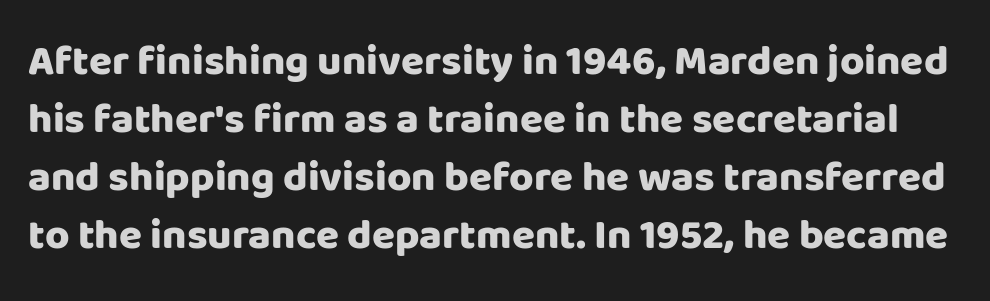
The lettering holds an erect, upright posture throughout. The sample has been set heavy, in full bold. This is sans-serif lettering, the kind often seen on screens and signage. Note the varied advance widths — an 'i' is clearly narrower than an 'm'.
